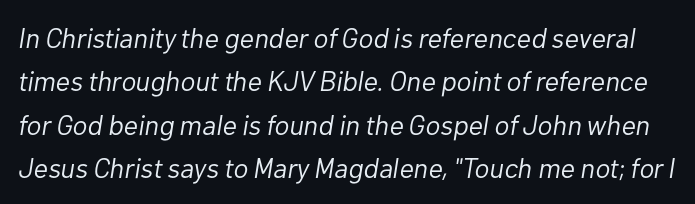
The image shows 28 px light type, italic (leaning right); set normal line spacing (1.55x), normal letter spacing, not underlined; low stroke contrast and a medium x-height.
